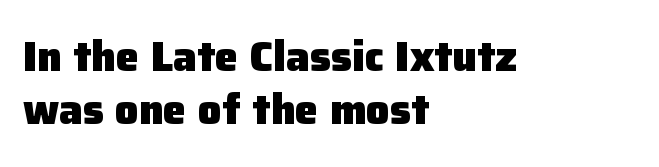
Caption: standard tracking, unaltered. Weight check: bold — yes, fully. Here the designer chose a conventional face with non-uniform glyph widths. Line beginnings align vertically; line endings do not. Notice how descenders clear the ascenders below comfortably — that's standard leading.
